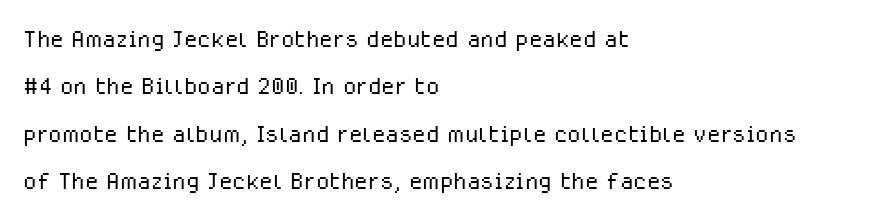
The image shows 31 px light sans-serif type, upright; set left-aligned, normal line spacing (1.53x), normal letter spacing, not underlined; low stroke contrast and a medium x-height.
